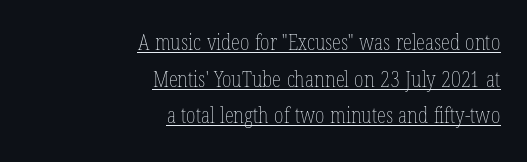
{"italic": "no", "bold": "no", "underline": "yes", "align": "right", "line_spacing_ratio": 1.74, "letter_spacing": "normal", "letter_spacing_em": 0.0, "glyph_px": 21}
